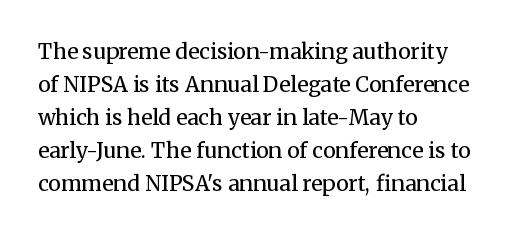
No italicization has been applied; the sample stays upright. This rendering features lettering with no underline. Summary of weight: not heavy and not bold. The typesetter chose a ragged-right arrangement here. The vertical gap from one line to the next is medium.
